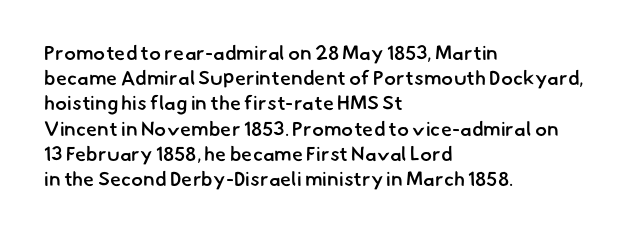
Q: Is the text bold? A: Semi-bold.
Q: Is the text underlined? A: No.
Q: How is the paragraph aligned? A: Left-aligned.
Q: Is the spacing between letters normal or unusually wide? A: Normal.
Q: Is the spacing between lines tight, normal or loose? A: Normal.
